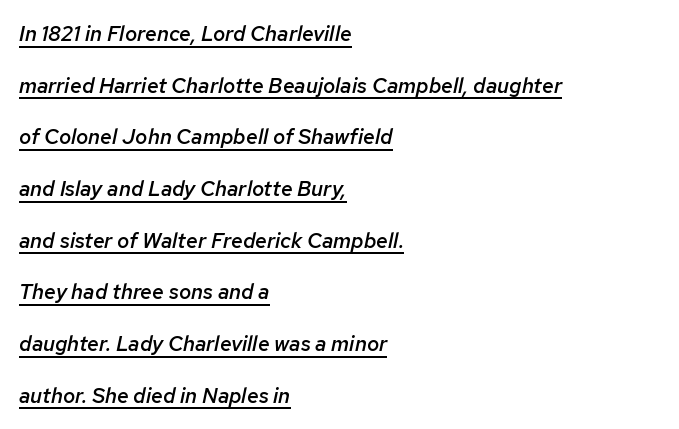
The image shows 21 px text type, italic (leaning right); set left-aligned, loose line spacing (2.46x), normal letter spacing, underlined.
